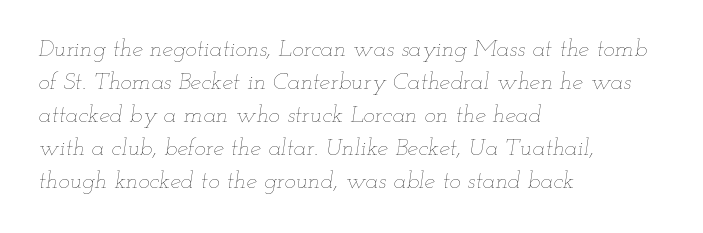
The characters are drawn with everyday or finer stroke widths. Quick note: interline space is typical. These lines keep a tight, regular rhythm from letter to letter. Does the copy run flush right? No — it runs flush left. In terms of posture, this sample is oblique. Any mark beneath the type? The region is blank.
